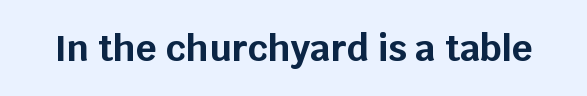
The image shows 36 px bold sans-serif type, upright; set normal letter spacing, not underlined; low stroke contrast and a large x-height.
